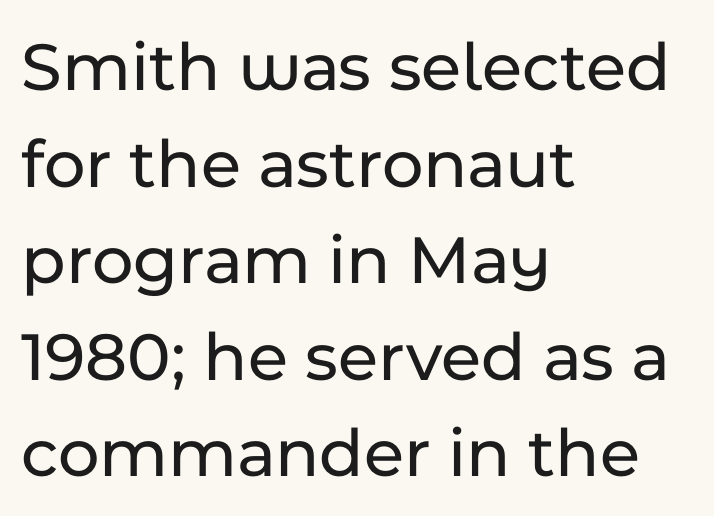
Caption: multi-line text, flush left, ragged right. To sum up the face: it is a sans, with no serifs. Does the leading feel generous? No, just average. It's the straight-up-and-down kind of type. The glyphs are unaccompanied by any horizontal stroke below them. The rendering uses natural spacing where letterforms have individual widths.
